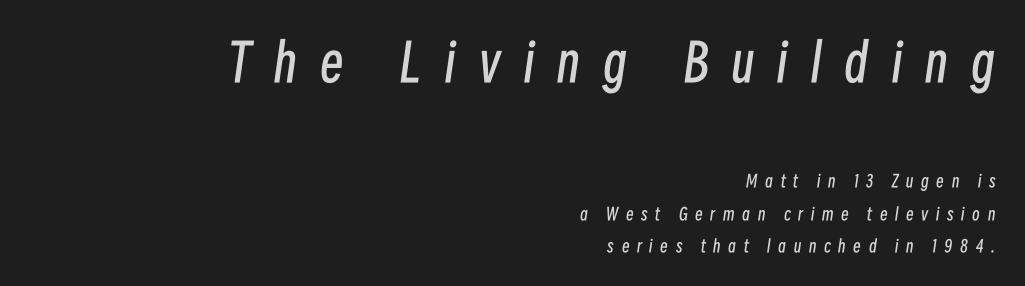
{"italic": "yes", "lean": "right", "slant_degrees": 8, "bold": "no", "weight": "regular", "width": "condensed", "stroke_contrast": "low", "x_height": "medium", "monospaced": "no", "underline": "no", "align": "right", "line_spacing": "loose", "line_spacing_ratio": 1.9, "letter_spacing": "wide", "letter_spacing_em": 0.45, "larger_block": "first", "size_ratio": 3.06, "glyph_px": 52}
